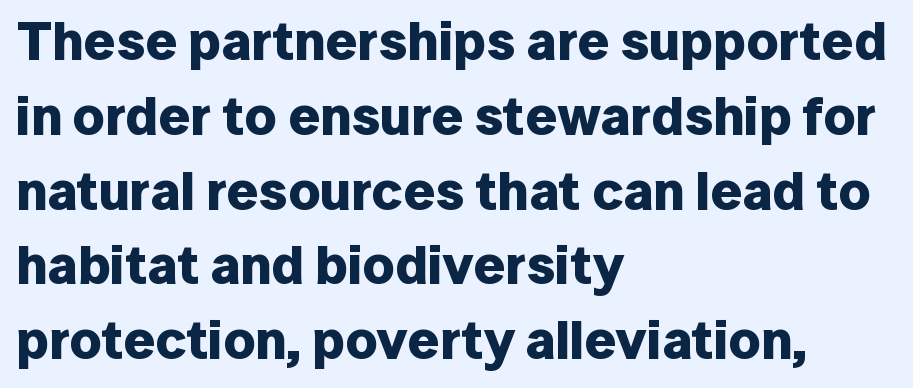
{"serif": "no", "italic": "no", "bold": "yes", "weight": "bold", "width": "normal", "stroke_contrast": "low", "x_height": "medium", "monospaced": "no", "underline": "no", "align": "left", "line_spacing": "normal", "line_spacing_ratio": 1.36, "letter_spacing": "normal", "letter_spacing_em": 0.0, "glyph_px": 55}
